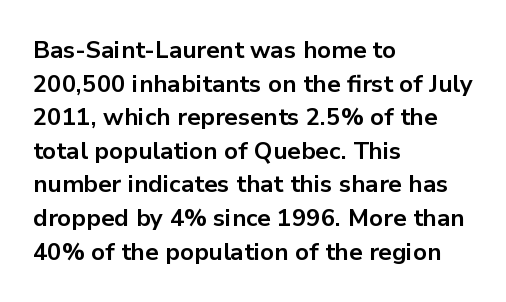
Q: Is the text bold? A: Yes.
Q: Is the text italic (slanted)? A: No, it is upright.
Q: Is the text underlined? A: No.
Q: How is the paragraph aligned? A: Left-aligned.
Q: Is the spacing between letters normal or unusually wide? A: Normal.
Q: Is the spacing between lines tight, normal or loose? A: Normal.
